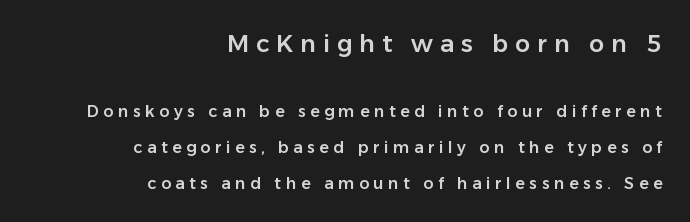
{"italic": "no", "underline": "no", "align": "right", "line_spacing": "loose", "line_spacing_ratio": 2.24, "letter_spacing": "wide", "letter_spacing_em": 0.28, "larger_block": "first", "size_ratio": 1.5, "glyph_px": 24}
